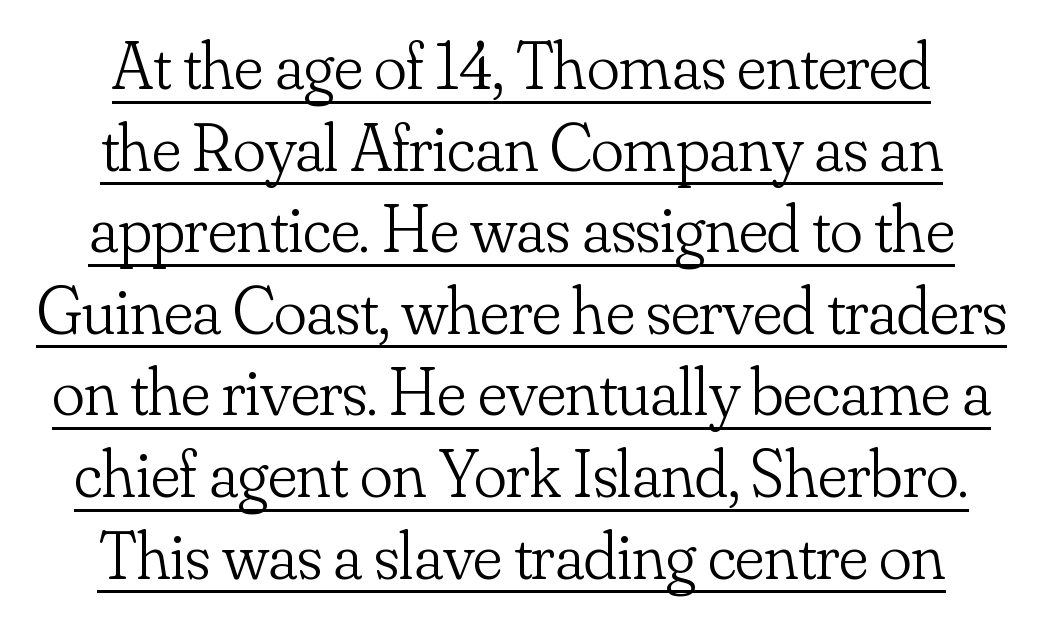
{"serif": "yes", "italic": "no", "bold": "no", "weight": "light", "width": "normal", "stroke_contrast": "low", "x_height": "small", "monospaced": "no", "underline": "yes", "align": "center", "line_spacing_ratio": 1.2, "letter_spacing": "normal", "letter_spacing_em": 0.0, "glyph_px": 68}
